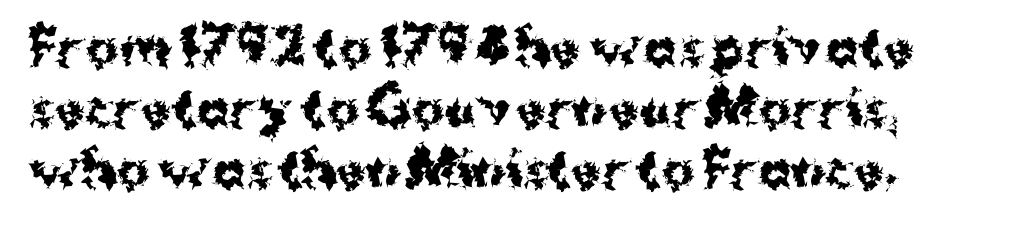
Q: Is the text bold? A: Yes.
Q: Is the text italic (slanted)? A: No, it is upright.
Q: Is the typeface a serif or a sans-serif typeface? A: Sans-serif.
Q: Is the text underlined? A: No.
Q: How is the paragraph aligned? A: Left-aligned.
Q: Is the spacing between letters normal or unusually wide? A: Normal.
Q: Is the spacing between lines tight, normal or loose? A: Normal.
Q: Width (condensed, normal, or wide)? A: Normal.
Q: Stroke contrast? A: Medium.
Q: x-height? A: Medium.
Q: Monospaced? A: No.
